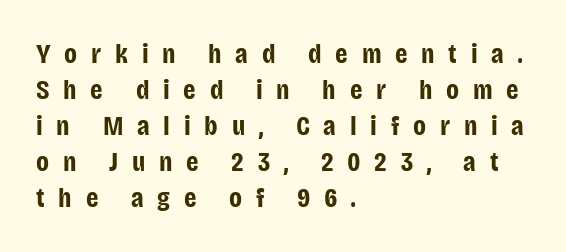
Q: Is the text bold? A: Yes.
Q: Is the text italic (slanted)? A: No, it is upright.
Q: Is the typeface a serif or a sans-serif typeface? A: Sans-serif.
Q: Is the text underlined? A: No.
Q: How is the paragraph aligned? A: Left-aligned.
Q: Is the spacing between letters normal or unusually wide? A: Unusually wide.
Q: Is the spacing between lines tight, normal or loose? A: Normal.
Q: Width (condensed, normal, or wide)? A: Condensed.
Q: Stroke contrast? A: Low.
Q: x-height? A: Large.
Q: Monospaced? A: No.
